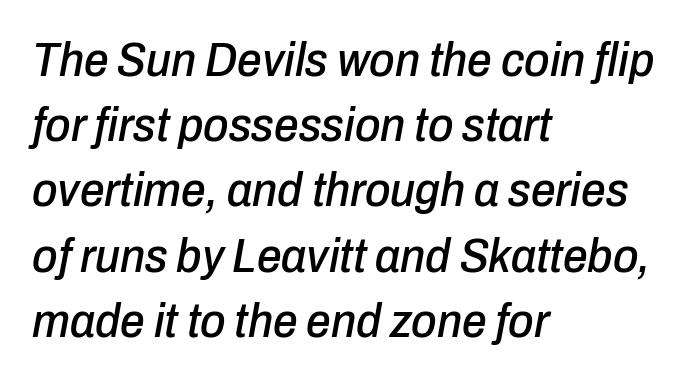
The image shows 49 px condensed type, italic (leaning right); set left-aligned, normal line spacing (1.33x), normal letter spacing, not underlined; low stroke contrast and a medium x-height.
